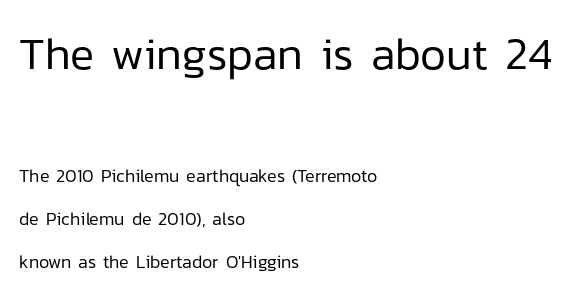
Q: Is the text bold? A: No.
Q: Is the text italic (slanted)? A: No, it is upright.
Q: Is the typeface a serif or a sans-serif typeface? A: Sans-serif.
Q: Is the text underlined? A: No.
Q: How is the paragraph aligned? A: Left-aligned.
Q: Is the spacing between letters normal or unusually wide? A: Normal.
Q: Is the spacing between lines tight, normal or loose? A: Loose.
Q: Which block of text is set in a larger size, the first (top) or the second (bottom)? A: The first (top) one.
Q: Width (condensed, normal, or wide)? A: Normal.
Q: Stroke contrast? A: Low.
Q: x-height? A: Medium.
Q: Monospaced? A: No.
